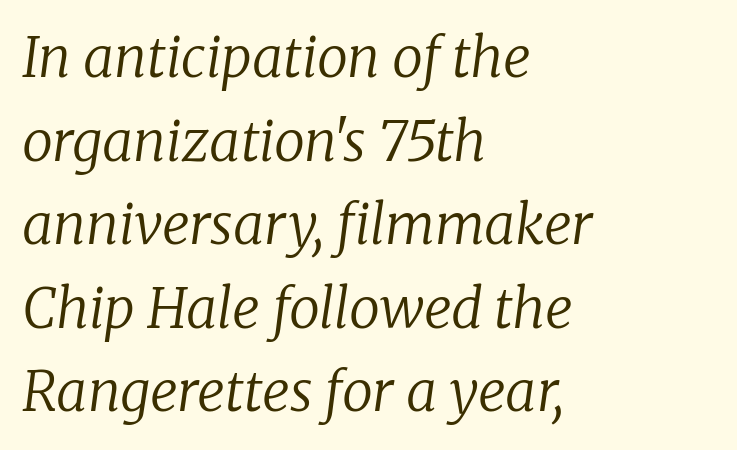
Q: Is the text bold? A: No.
Q: Is the text italic (slanted)? A: Yes, it leans right by about 8 degrees.
Q: Is the typeface a serif or a sans-serif typeface? A: Serif.
Q: Is the text underlined? A: No.
Q: How is the paragraph aligned? A: Left-aligned.
Q: Is the spacing between letters normal or unusually wide? A: Normal.
Q: Is the spacing between lines tight, normal or loose? A: Normal.
Q: Width (condensed, normal, or wide)? A: Normal.
Q: Stroke contrast? A: Low.
Q: x-height? A: Medium.
Q: Monospaced? A: No.
